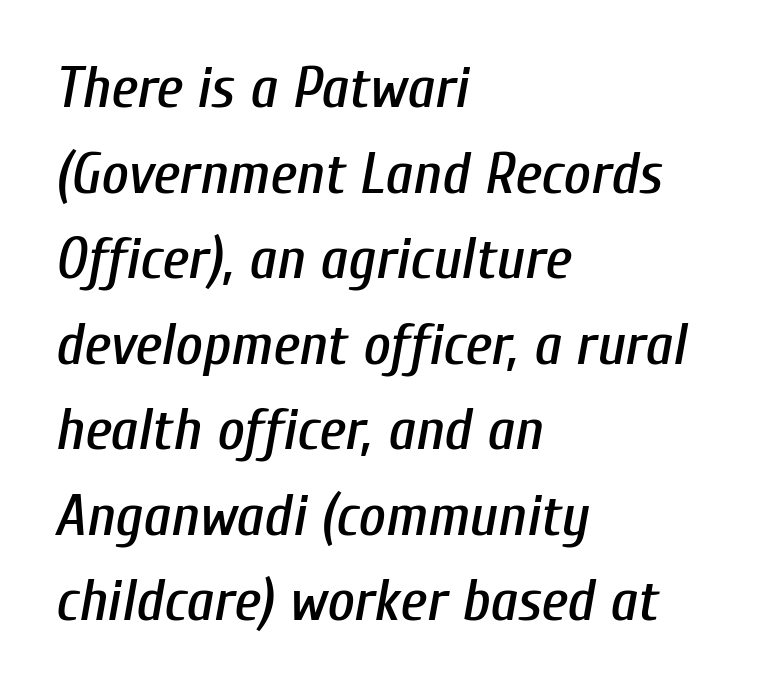
Q: Is the text italic (slanted)? A: Yes, it leans right by about 10 degrees.
Q: Is the text underlined? A: No.
Q: How is the paragraph aligned? A: Left-aligned.
Q: Is the spacing between letters normal or unusually wide? A: Normal.
Q: Is the spacing between lines tight, normal or loose? A: Normal.
Q: Width (condensed, normal, or wide)? A: Condensed.
Q: Stroke contrast? A: Low.
Q: x-height? A: Medium.
Q: Monospaced? A: No.
